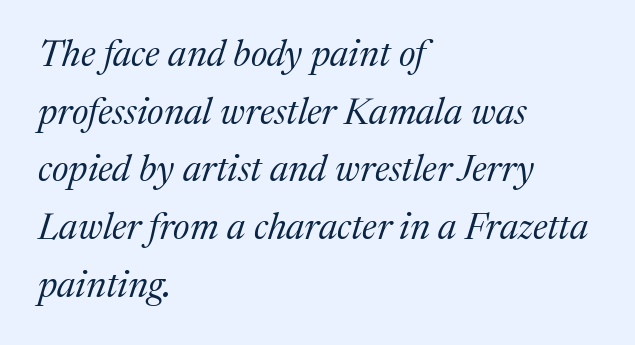
Q: Is the text bold? A: No.
Q: Is the text italic (slanted)? A: Yes, it leans right by about 17 degrees.
Q: Is the typeface a serif or a sans-serif typeface? A: Serif.
Q: Is the text underlined? A: No.
Q: How is the paragraph aligned? A: Left-aligned.
Q: Is the spacing between letters normal or unusually wide? A: Normal.
Q: Is the spacing between lines tight, normal or loose? A: Normal.
Q: Width (condensed, normal, or wide)? A: Normal.
Q: Stroke contrast? A: Medium.
Q: x-height? A: Medium.
Q: Monospaced? A: No.
